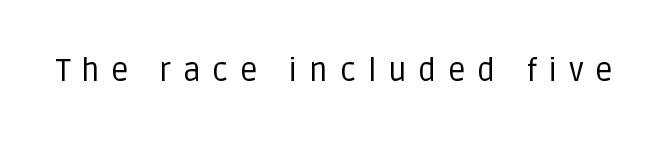
{"serif": "no", "italic": "no", "bold": "no", "weight": "regular", "width": "normal", "stroke_contrast": "low", "x_height": "large", "monospaced": "no", "underline": "no", "letter_spacing": "wide", "letter_spacing_em": 0.38, "glyph_px": 31}
